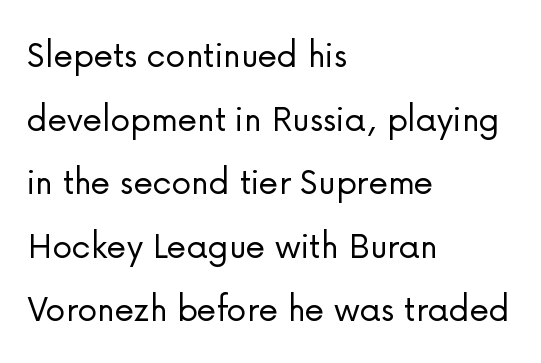
{"serif": "no", "italic": "no", "bold": "no", "weight": "light", "width": "normal", "stroke_contrast": "low", "x_height": "medium", "monospaced": "no", "underline": "no", "align": "left", "line_spacing": "normal", "line_spacing_ratio": 1.59, "letter_spacing": "normal", "letter_spacing_em": 0.0, "glyph_px": 40}
